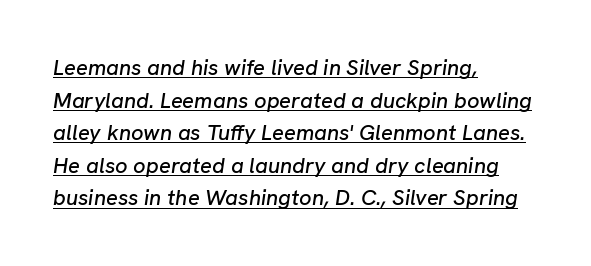
The rag falls on the right side of this text block. One glance says typical: line gaps are just what's usual. This is oblique type, the kind used for emphasis or titles. Underlined type. Each word holds together tightly as a unit, with standard inter-letter gaps.
